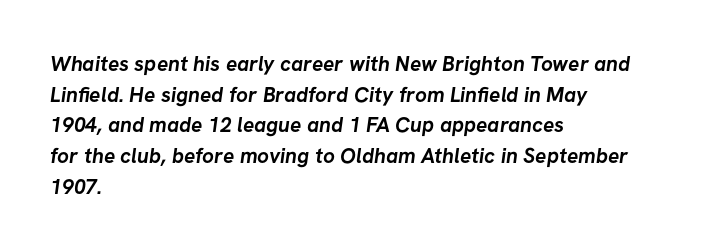
{"bold": "yes", "underline": "no", "align": "left", "line_spacing": "normal", "line_spacing_ratio": 1.46, "letter_spacing": "normal", "letter_spacing_em": 0.0, "glyph_px": 21}
